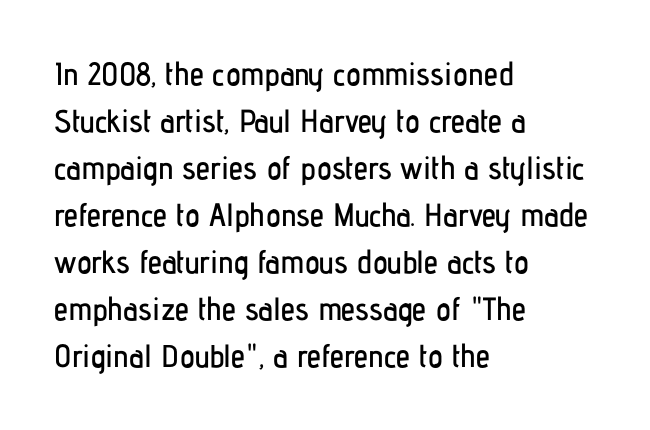
Q: Is the text italic (slanted)? A: No, it is upright.
Q: Is the typeface a serif or a sans-serif typeface? A: Sans-serif.
Q: Is the text underlined? A: No.
Q: How is the paragraph aligned? A: Left-aligned.
Q: Is the spacing between letters normal or unusually wide? A: Normal.
Q: Is the spacing between lines tight, normal or loose? A: Normal.
Q: Width (condensed, normal, or wide)? A: Condensed.
Q: Stroke contrast? A: Low.
Q: x-height? A: Medium.
Q: Monospaced? A: No.
